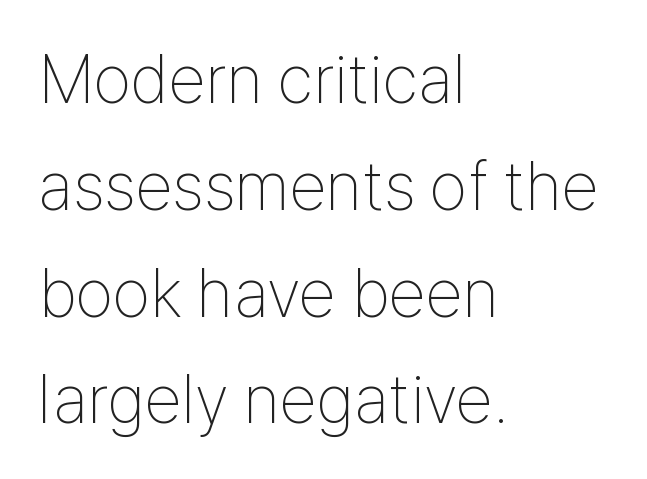
Q: Is the text bold? A: No.
Q: Is the text italic (slanted)? A: No, it is upright.
Q: Is the typeface a serif or a sans-serif typeface? A: Sans-serif.
Q: Is the text underlined? A: No.
Q: How is the paragraph aligned? A: Left-aligned.
Q: Is the spacing between letters normal or unusually wide? A: Normal.
Q: Is the spacing between lines tight, normal or loose? A: Normal.
Q: Width (condensed, normal, or wide)? A: Condensed.
Q: Stroke contrast? A: Low.
Q: x-height? A: Medium.
Q: Monospaced? A: No.
